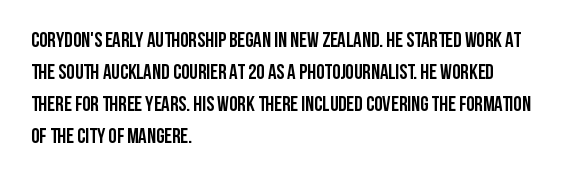
{"italic": "no", "bold": "yes", "underline": "no", "align": "left", "line_spacing": "normal", "line_spacing_ratio": 1.53, "letter_spacing": "normal", "letter_spacing_em": 0.0, "glyph_px": 21}
